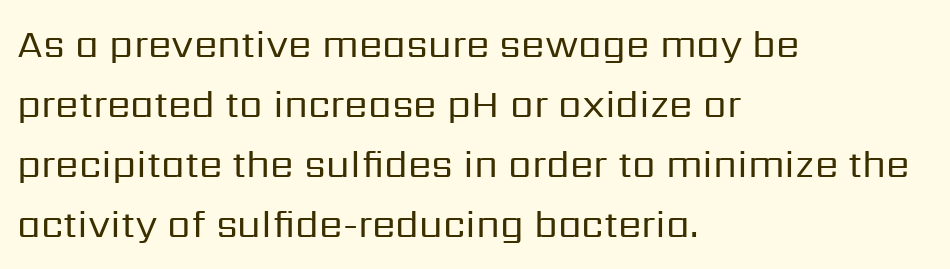
{"serif": "no", "italic": "no", "bold": "no", "weight": "regular", "width": "normal", "stroke_contrast": "low", "x_height": "medium", "monospaced": "no", "underline": "no", "align": "left", "line_spacing": "normal", "line_spacing_ratio": 1.58, "letter_spacing": "normal", "letter_spacing_em": 0.0, "glyph_px": 38}
